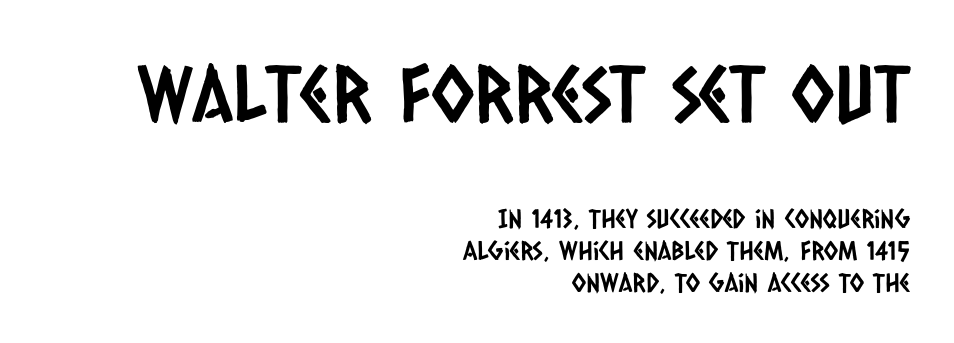
The image shows 78 px condensed sans-serif type; set right-aligned, line spacing 1.23x, normal letter spacing, not underlined; the first (top) block is 3.0x larger; low stroke contrast and a large x-height.
